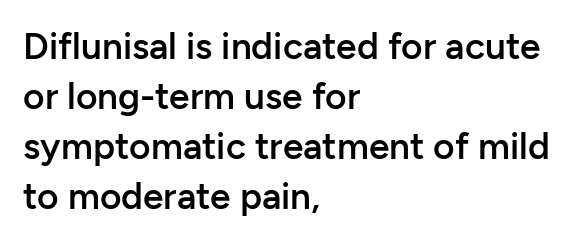
Q: Is the text bold? A: Semi-bold.
Q: Is the text italic (slanted)? A: No, it is upright.
Q: Is the typeface a serif or a sans-serif typeface? A: Sans-serif.
Q: Is the text underlined? A: No.
Q: How is the paragraph aligned? A: Left-aligned.
Q: Is the spacing between letters normal or unusually wide? A: Normal.
Q: Is the spacing between lines tight, normal or loose? A: Normal.
Q: Width (condensed, normal, or wide)? A: Normal.
Q: Stroke contrast? A: Low.
Q: x-height? A: Medium.
Q: Monospaced? A: No.
